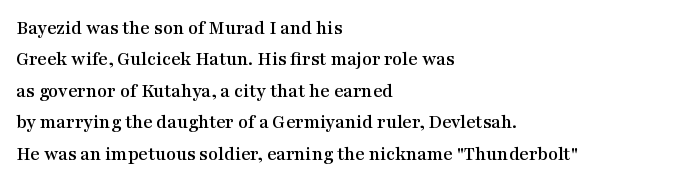
Q: Is the text italic (slanted)? A: No, it is upright.
Q: Is the text underlined? A: No.
Q: How is the paragraph aligned? A: Left-aligned.
Q: Is the spacing between letters normal or unusually wide? A: Normal.
Q: Is the spacing between lines tight, normal or loose? A: Normal.
